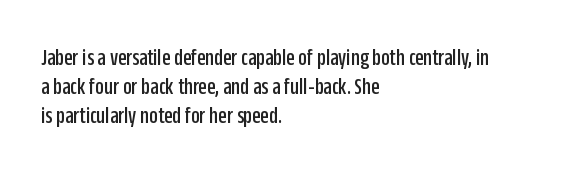
The image shows 24 px text type, upright; set left-aligned, line spacing 1.2x, normal letter spacing, not underlined.
